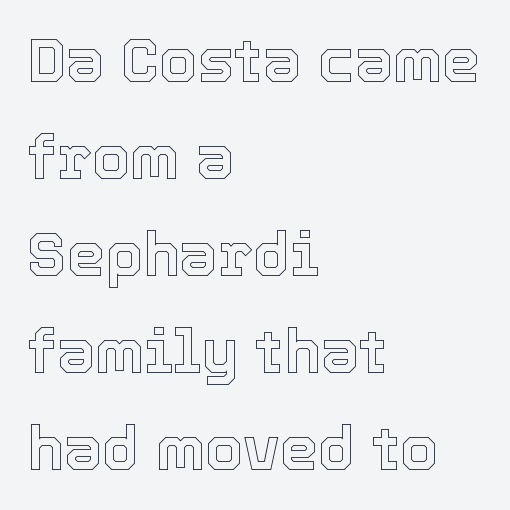
Q: Is the text italic (slanted)? A: No, it is upright.
Q: Is the text underlined? A: No.
Q: How is the paragraph aligned? A: Left-aligned.
Q: Is the spacing between letters normal or unusually wide? A: Normal.
Q: Is the spacing between lines tight, normal or loose? A: Normal.
Q: Width (condensed, normal, or wide)? A: Normal.
Q: x-height? A: Medium.
Q: Monospaced? A: No.
